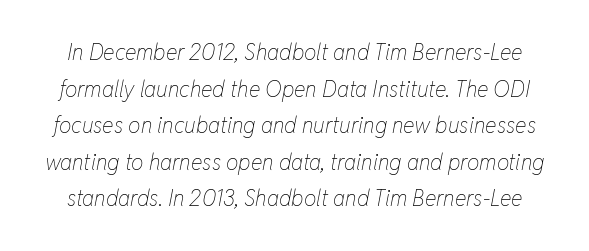
{"italic": "yes", "lean": "right", "slant_degrees": 11, "bold": "no", "underline": "no", "line_spacing": "normal", "line_spacing_ratio": 1.66, "letter_spacing": "normal", "letter_spacing_em": 0.0, "glyph_px": 22}
